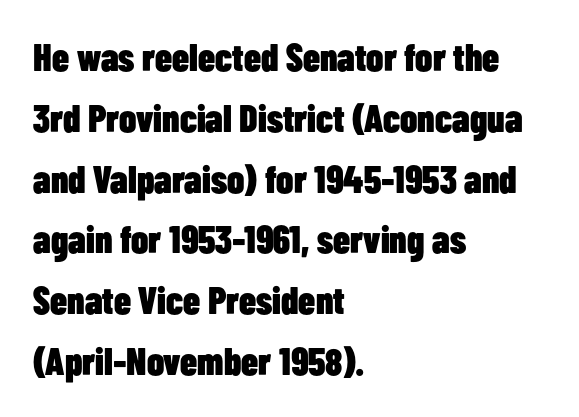
The image shows 38 px heavy, condensed sans-serif type, upright; set left-aligned, normal line spacing (1.6x), normal letter spacing, not underlined; low stroke contrast and a medium x-height.
